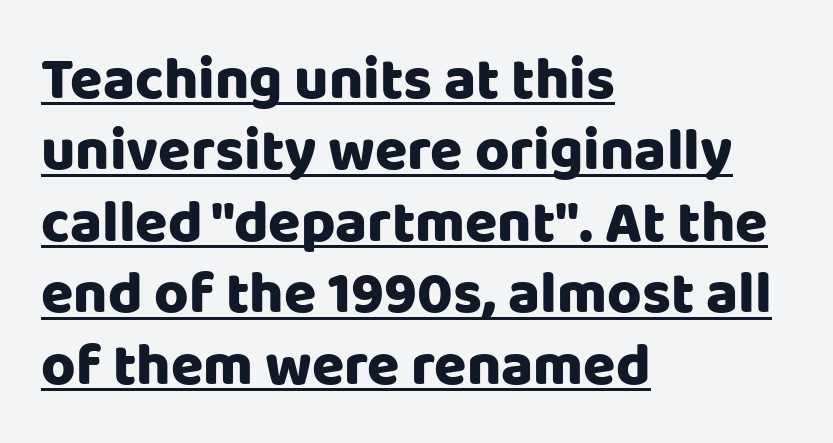
Q: Is the text italic (slanted)? A: No, it is upright.
Q: Is the typeface a serif or a sans-serif typeface? A: Sans-serif.
Q: Is the text underlined? A: Yes.
Q: How is the paragraph aligned? A: Left-aligned.
Q: Is the spacing between letters normal or unusually wide? A: Normal.
Q: Width (condensed, normal, or wide)? A: Normal.
Q: Stroke contrast? A: Low.
Q: x-height? A: Large.
Q: Monospaced? A: No.
